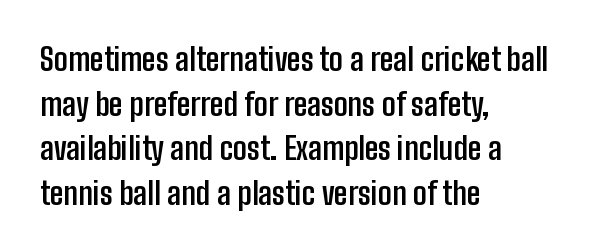
Q: Is the text bold? A: Yes.
Q: Is the text italic (slanted)? A: No, it is upright.
Q: Is the typeface a serif or a sans-serif typeface? A: Sans-serif.
Q: Is the text underlined? A: No.
Q: How is the paragraph aligned? A: Left-aligned.
Q: Is the spacing between letters normal or unusually wide? A: Normal.
Q: Is the spacing between lines tight, normal or loose? A: Normal.
Q: Width (condensed, normal, or wide)? A: Condensed.
Q: Stroke contrast? A: Low.
Q: x-height? A: Medium.
Q: Monospaced? A: No.
